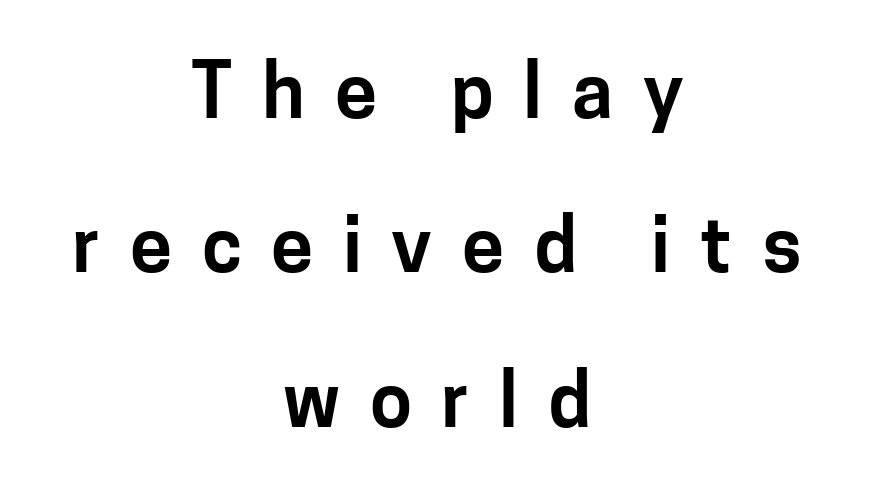
{"serif": "no", "italic": "no", "width": "normal", "stroke_contrast": "low", "x_height": "medium", "monospaced": "no", "underline": "no", "align": "center", "line_spacing": "loose", "line_spacing_ratio": 2.03, "letter_spacing": "wide", "letter_spacing_em": 0.39, "glyph_px": 76}
